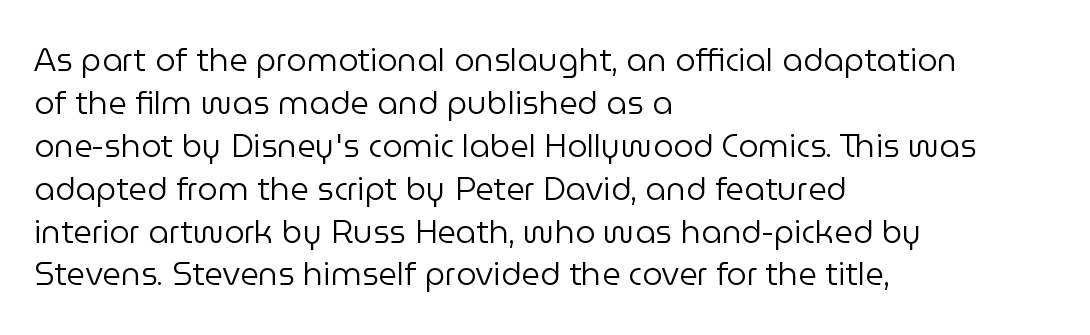
{"serif": "no", "italic": "no", "bold": "no", "weight": "regular", "width": "normal", "stroke_contrast": "low", "x_height": "medium", "monospaced": "no", "underline": "no", "align": "left", "line_spacing": "normal", "line_spacing_ratio": 1.34, "letter_spacing": "normal", "letter_spacing_em": 0.0, "glyph_px": 32}
